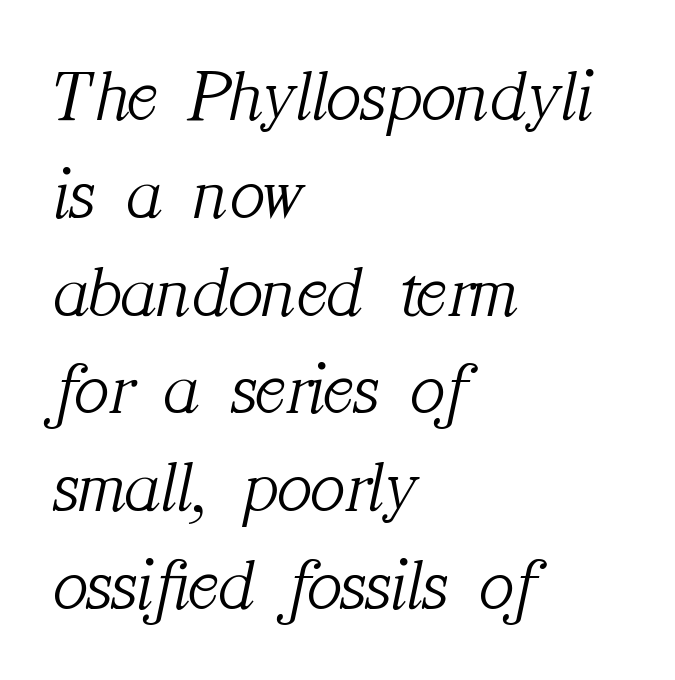
The image shows 73 px light serif type, italic (leaning right); set left-aligned, normal line spacing (1.34x), normal letter spacing, not underlined; medium stroke contrast and a medium x-height.
